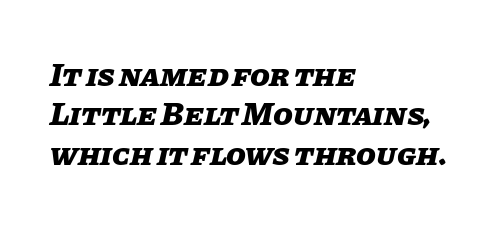
Q: Is the text bold? A: Yes.
Q: Is the text italic (slanted)? A: Yes, it leans right by about 11 degrees.
Q: Is the text underlined? A: No.
Q: How is the paragraph aligned? A: Left-aligned.
Q: Is the spacing between letters normal or unusually wide? A: Normal.
Q: Width (condensed, normal, or wide)? A: Normal.
Q: Stroke contrast? A: Low.
Q: x-height? A: Large.
Q: Monospaced? A: No.
